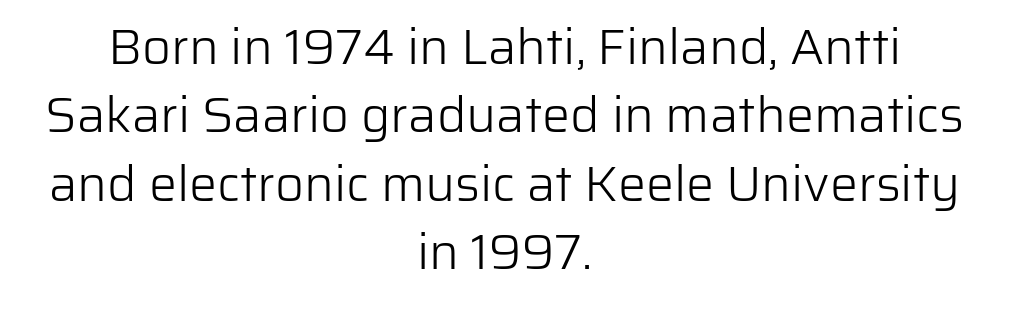
{"serif": "no", "italic": "no", "bold": "no", "weight": "light", "width": "normal", "stroke_contrast": "low", "x_height": "medium", "monospaced": "no", "underline": "no", "align": "center", "line_spacing": "normal", "line_spacing_ratio": 1.37, "letter_spacing": "normal", "letter_spacing_em": 0.0, "glyph_px": 50}
